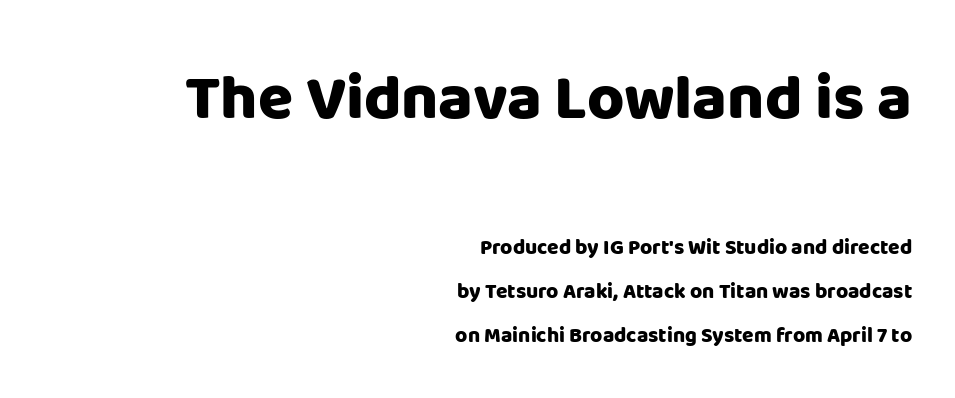
A roman cut, with each character standing at attention. Is this a fixed-width face? No — the glyphs have proportional, varying widths. All the whitespace from short lines collects on the left. To sum up the face: it is a sans, with no serifs. The designer gave the opening block more size than the closing block. Look at the tracking — it's just the regular setting, nothing added.
